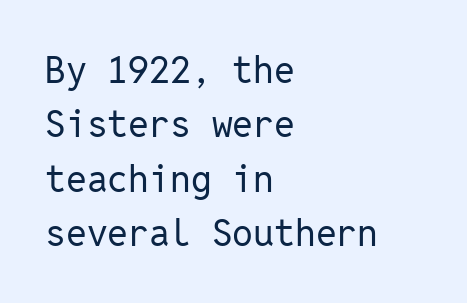
{"serif": "no", "italic": "no", "bold": "no", "weight": "regular", "width": "normal", "stroke_contrast": "low", "x_height": "medium", "monospaced": "yes", "underline": "no", "align": "left", "line_spacing": "normal", "line_spacing_ratio": 1.47, "letter_spacing": "normal", "letter_spacing_em": 0.0, "glyph_px": 37}
